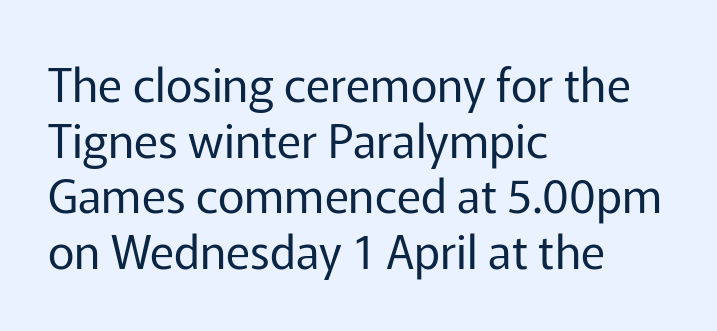
Q: Is the text bold? A: No.
Q: Is the text italic (slanted)? A: No, it is upright.
Q: Is the typeface a serif or a sans-serif typeface? A: Sans-serif.
Q: Is the text underlined? A: No.
Q: How is the paragraph aligned? A: Left-aligned.
Q: Is the spacing between letters normal or unusually wide? A: Normal.
Q: Width (condensed, normal, or wide)? A: Normal.
Q: Stroke contrast? A: Low.
Q: x-height? A: Medium.
Q: Monospaced? A: No.
